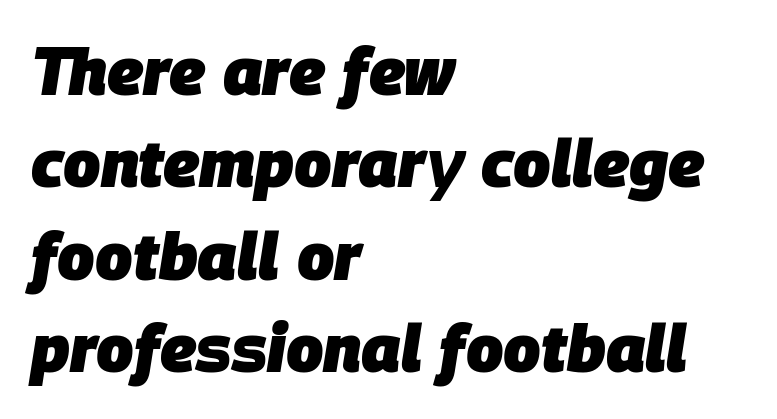
Short note: letters normally spaced. The foot of each line stays bare and open. If you measured baseline to baseline, you'd find a middling distance. The compositor pushed each line to the left boundary. The typesetting leans heavy: a genuine bold. Observe the lean: these are italic letterforms.
